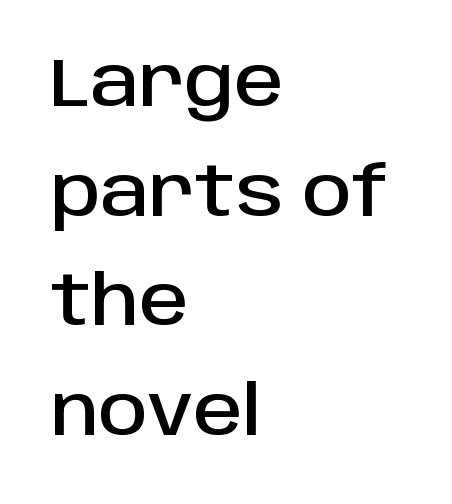
Q: Is the text italic (slanted)? A: No, it is upright.
Q: Is the typeface a serif or a sans-serif typeface? A: Sans-serif.
Q: Is the text underlined? A: No.
Q: How is the paragraph aligned? A: Left-aligned.
Q: Is the spacing between letters normal or unusually wide? A: Normal.
Q: Is the spacing between lines tight, normal or loose? A: Normal.
Q: Width (condensed, normal, or wide)? A: Normal.
Q: Stroke contrast? A: Low.
Q: x-height? A: Large.
Q: Monospaced? A: No.
